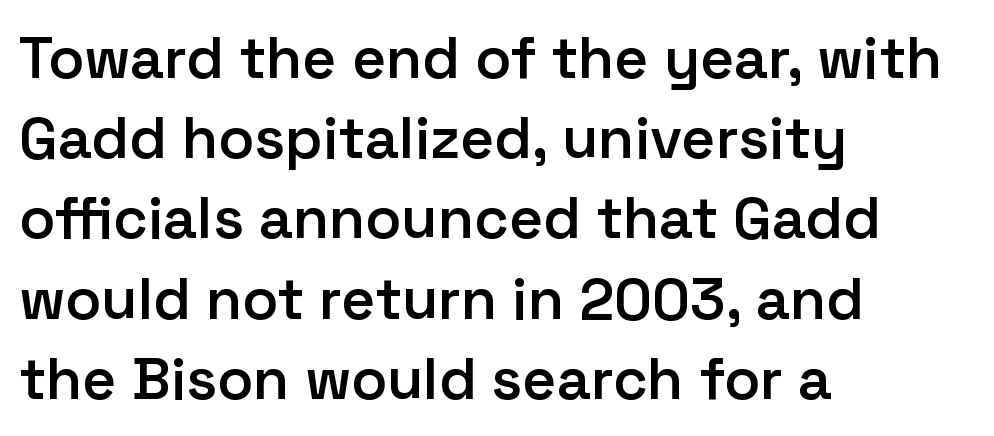
The image shows 59 px semibold sans-serif type, upright; set left-aligned, normal line spacing (1.36x), normal letter spacing, not underlined; low stroke contrast and a medium x-height.
